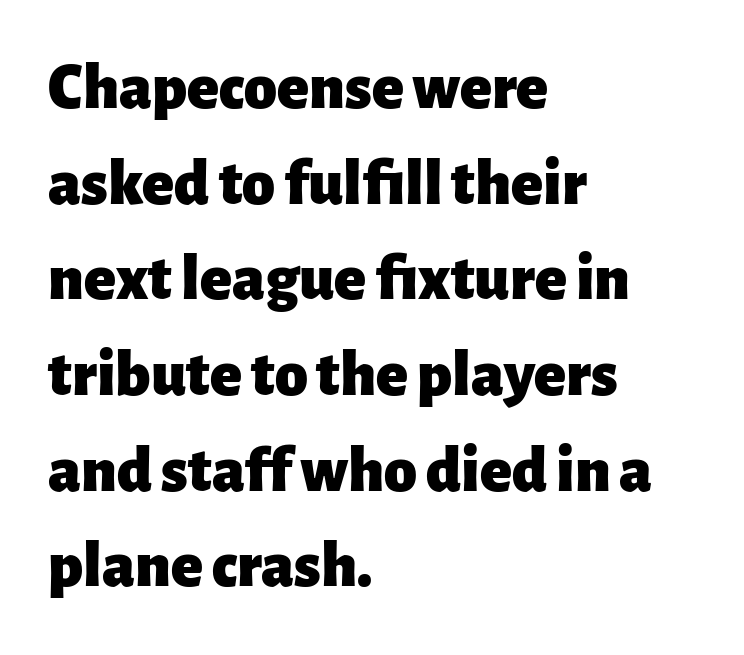
Q: Is the text bold? A: Yes.
Q: Is the text italic (slanted)? A: No, it is upright.
Q: Is the typeface a serif or a sans-serif typeface? A: Sans-serif.
Q: Is the text underlined? A: No.
Q: How is the paragraph aligned? A: Left-aligned.
Q: Is the spacing between letters normal or unusually wide? A: Normal.
Q: Is the spacing between lines tight, normal or loose? A: Normal.
Q: Width (condensed, normal, or wide)? A: Normal.
Q: Stroke contrast? A: Low.
Q: x-height? A: Medium.
Q: Monospaced? A: No.
